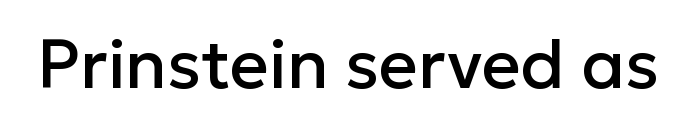
{"serif": "no", "italic": "no", "width": "normal", "stroke_contrast": "low", "x_height": "medium", "monospaced": "no", "underline": "no", "letter_spacing": "normal", "letter_spacing_em": 0.0, "glyph_px": 68}
